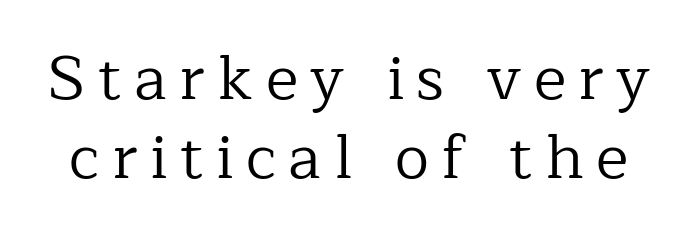
Stroke terminals: seriffed. Looks like regular typesetting: each glyph gets only the width it needs. Posture: upright roman. The glyphs are unaccompanied by any horizontal stroke below them.
